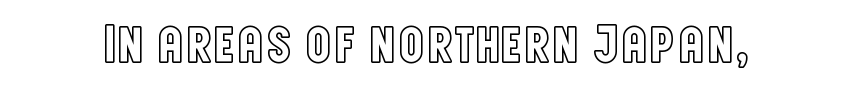
The image shows 53 px condensed type, upright; set normal letter spacing, not underlined; a large x-height.
